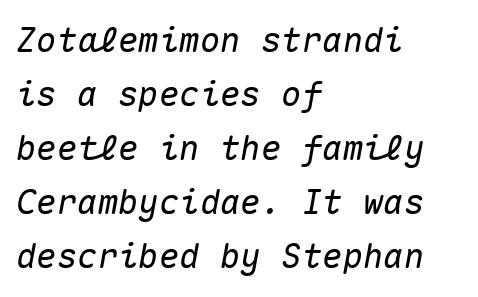
Q: Is the text italic (slanted)? A: Yes, it leans right by about 10 degrees.
Q: Is the text underlined? A: No.
Q: How is the paragraph aligned? A: Left-aligned.
Q: Is the spacing between letters normal or unusually wide? A: Normal.
Q: Is the spacing between lines tight, normal or loose? A: Normal.
Q: Width (condensed, normal, or wide)? A: Normal.
Q: Stroke contrast? A: Medium.
Q: x-height? A: Medium.
Q: Monospaced? A: Yes.
